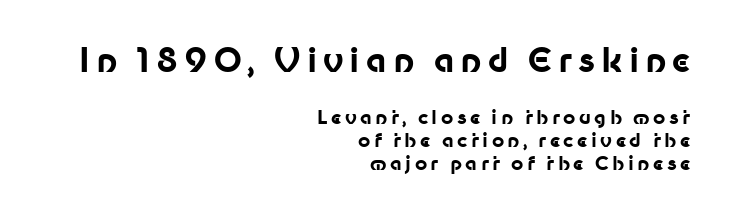
{"serif": "no", "italic": "no", "bold": "yes", "weight": "bold", "width": "normal", "stroke_contrast": "low", "x_height": "medium", "monospaced": "no", "underline": "no", "align": "right", "line_spacing_ratio": 1.21, "larger_block": "first", "size_ratio": 1.74, "glyph_px": 33}
